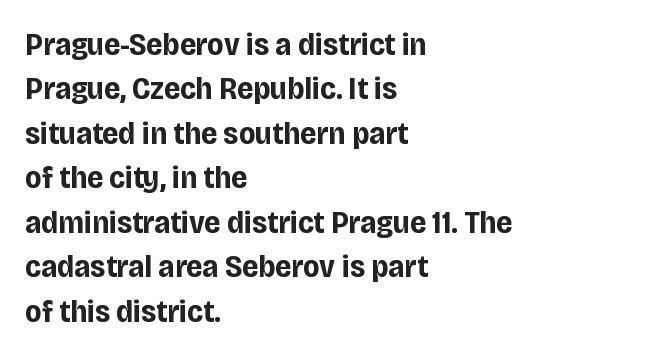
Q: Is the text bold? A: Yes.
Q: Is the text italic (slanted)? A: No, it is upright.
Q: Is the typeface a serif or a sans-serif typeface? A: Sans-serif.
Q: Is the text underlined? A: No.
Q: How is the paragraph aligned? A: Left-aligned.
Q: Is the spacing between letters normal or unusually wide? A: Normal.
Q: Is the spacing between lines tight, normal or loose? A: Normal.
Q: Width (condensed, normal, or wide)? A: Condensed.
Q: Stroke contrast? A: Low.
Q: x-height? A: Large.
Q: Monospaced? A: No.
